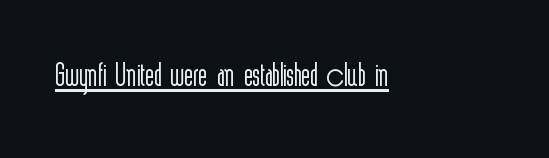
Each letter keeps its own natural width here, so spacing adapts to shape. Characters follow at the spacing the type designer built in. Looks like someone drew a line under every word here. Italic? Not at all — the glyphs are vertical.
